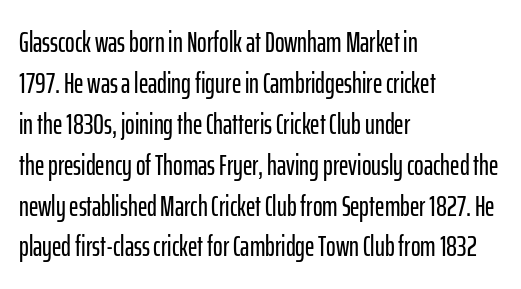
{"serif": "no", "italic": "no", "width": "condensed", "stroke_contrast": "low", "x_height": "medium", "monospaced": "no", "underline": "no", "align": "left", "line_spacing": "normal", "line_spacing_ratio": 1.41, "letter_spacing": "normal", "letter_spacing_em": 0.0, "glyph_px": 29}
